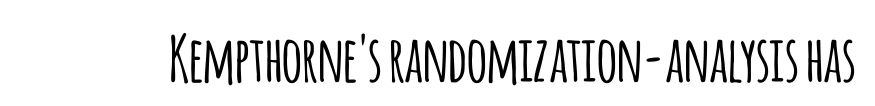
{"serif": "no", "italic": "no", "width": "condensed", "stroke_contrast": "low", "x_height": "large", "monospaced": "no", "underline": "no", "letter_spacing": "normal", "letter_spacing_em": 0.0, "glyph_px": 63}
